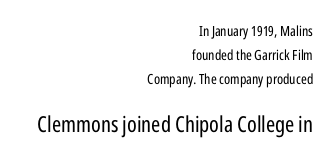
Compared with typical paragraphs, the rows here are spaced about the same. The strokes are not fattened; the text isn't bold. These two chunks differ in scale, with the bottom chunk taking the larger measure. When letters stand straight like this, we call the style roman or upright. A student would call this right alignment; a typographer would say flush right, rag left.
